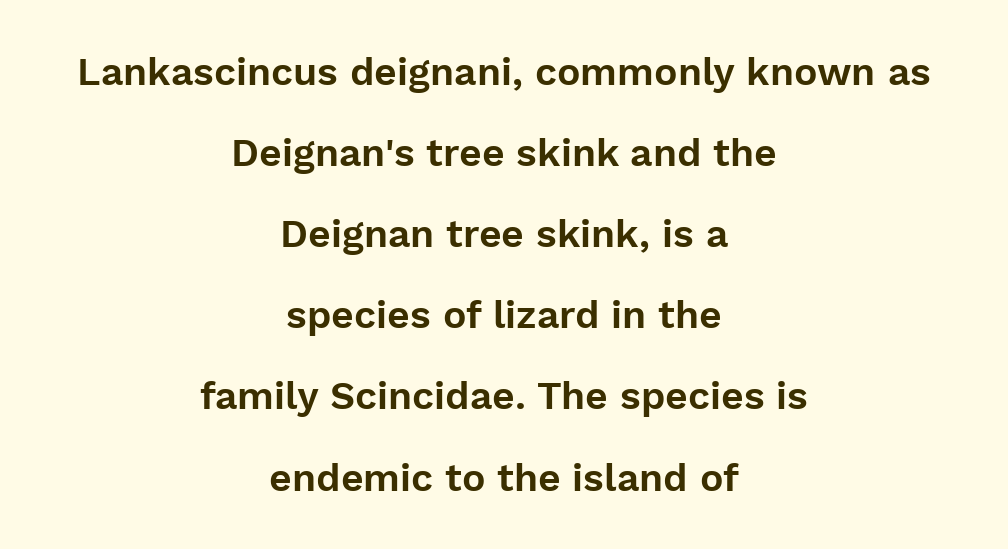
{"serif": "no", "italic": "no", "width": "normal", "stroke_contrast": "low", "x_height": "medium", "monospaced": "no", "underline": "no", "align": "center", "line_spacing": "loose", "line_spacing_ratio": 2.08, "letter_spacing": "normal", "letter_spacing_em": 0.0, "glyph_px": 39}
